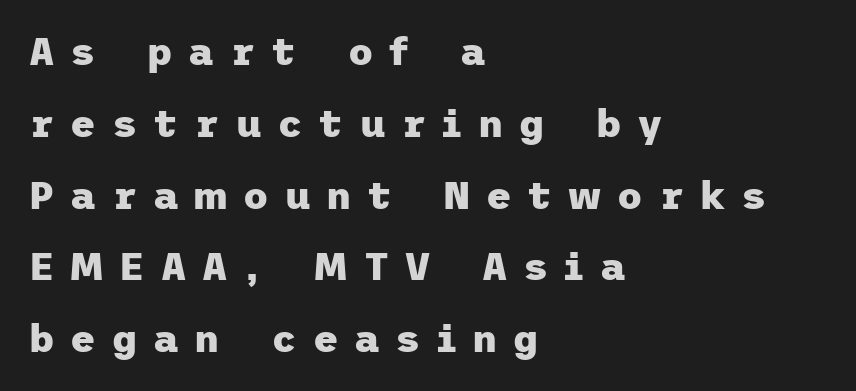
{"serif": "no", "italic": "no", "bold": "yes", "weight": "heavy", "width": "normal", "stroke_contrast": "low", "x_height": "medium", "underline": "no", "align": "left", "line_spacing_ratio": 1.84, "letter_spacing": "wide", "letter_spacing_em": 0.41, "glyph_px": 39}
